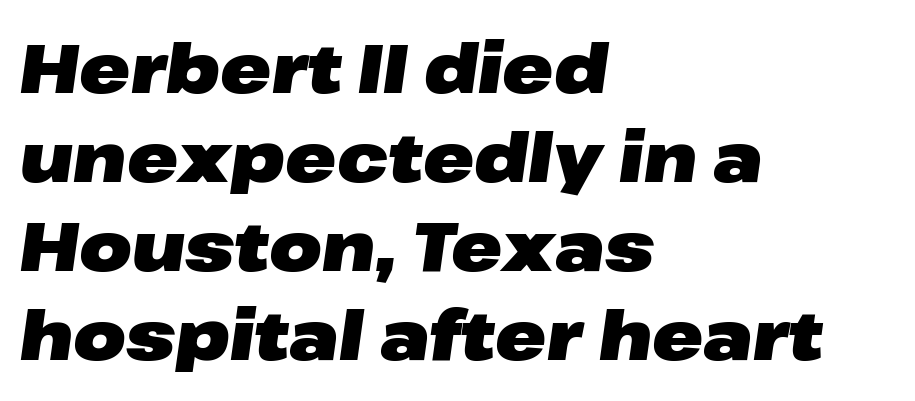
You could not count columns in this text — the font is proportionally spaced. Whoever set this chose a conventional vertical rhythm. Each word holds together tightly as a unit, with standard inter-letter gaps. Beneath every word, the page is bare. Rendered with sloped, italic letterforms.
